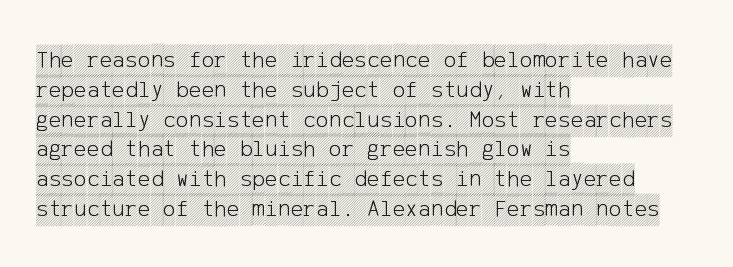
{"italic": "no", "underline": "no", "align": "left", "line_spacing_ratio": 1.24, "letter_spacing": "normal", "letter_spacing_em": 0.0, "glyph_px": 24}
